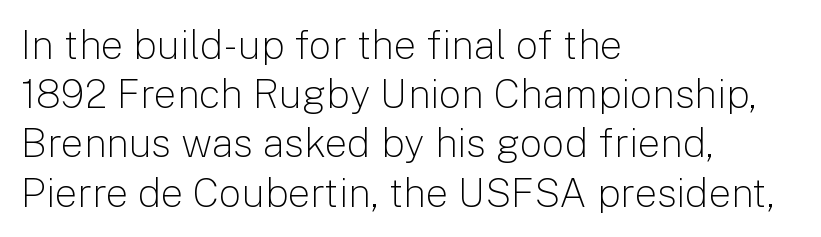
{"serif": "no", "italic": "no", "bold": "no", "weight": "light", "width": "normal", "stroke_contrast": "low", "x_height": "medium", "monospaced": "no", "underline": "no", "align": "left", "line_spacing_ratio": 1.23, "letter_spacing": "normal", "letter_spacing_em": 0.0, "glyph_px": 40}
